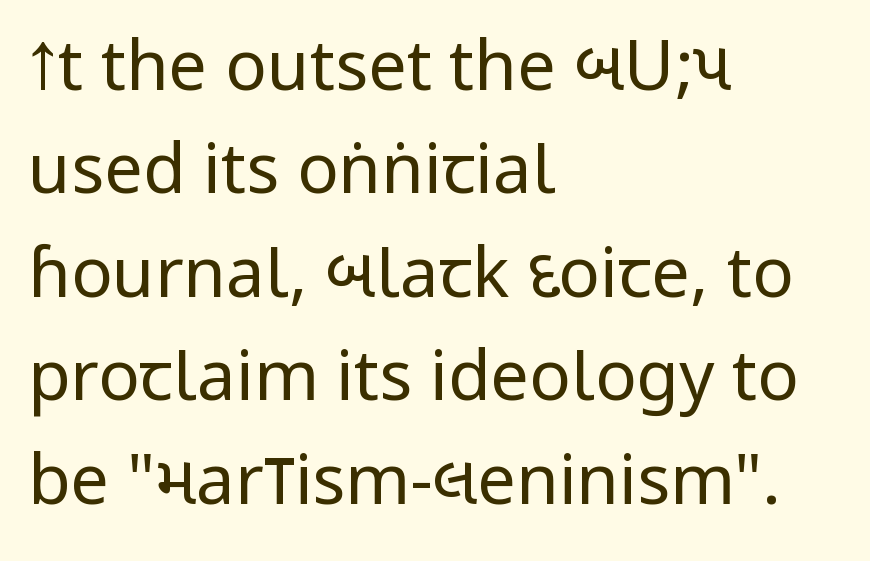
Q: Is the text bold? A: No.
Q: Is the text italic (slanted)? A: No, it is upright.
Q: Is the typeface a serif or a sans-serif typeface? A: Sans-serif.
Q: Is the text underlined? A: No.
Q: How is the paragraph aligned? A: Left-aligned.
Q: Is the spacing between letters normal or unusually wide? A: Normal.
Q: Is the spacing between lines tight, normal or loose? A: Normal.
Q: Width (condensed, normal, or wide)? A: Condensed.
Q: Stroke contrast? A: Low.
